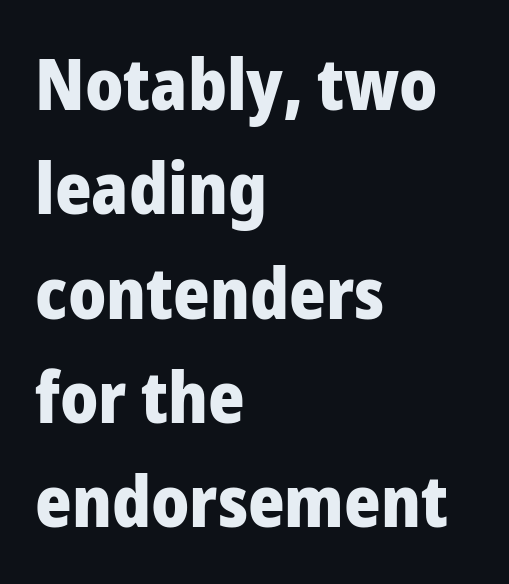
Stroke thickness is high; the sample reads as a true bold. Proportional: the letters do not fall into vertical columns. Each line starts at the same left margin while the right side varies. No word sits above an underline. If you measured baseline to baseline, you'd find a middling distance.
